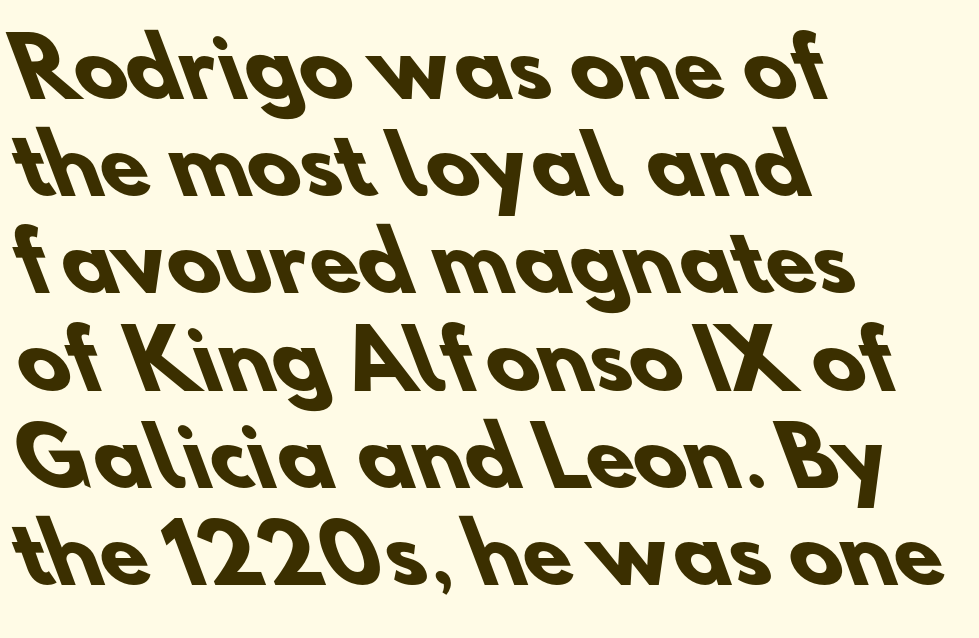
The image shows 79 px heavy sans-serif type; set left-aligned, line spacing 1.23x, normal letter spacing, not underlined; low stroke contrast and a small x-height.
